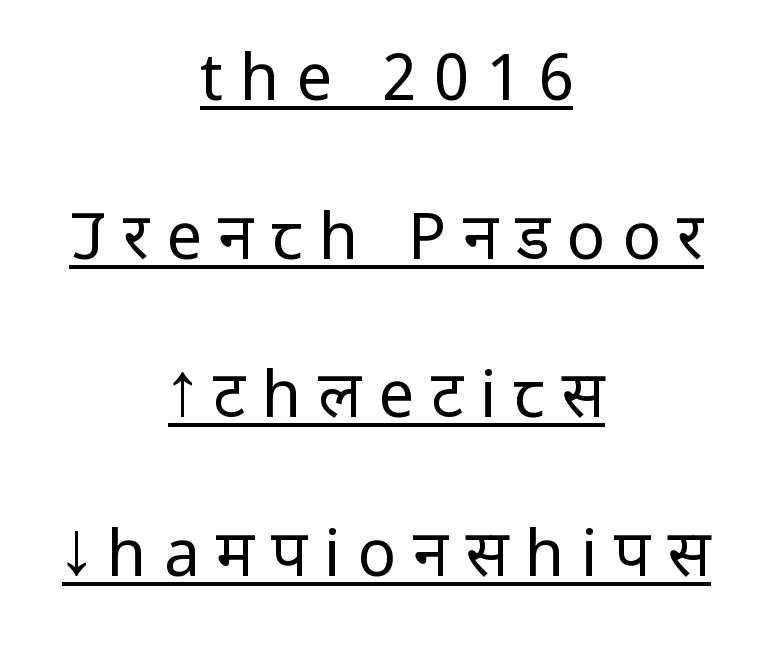
The image shows 64 px regular-weight, condensed sans-serif type, upright; set centered, loose line spacing (2.48x), unusually wide letter spacing (+0.26 em), underlined; low stroke contrast and a large x-height.
